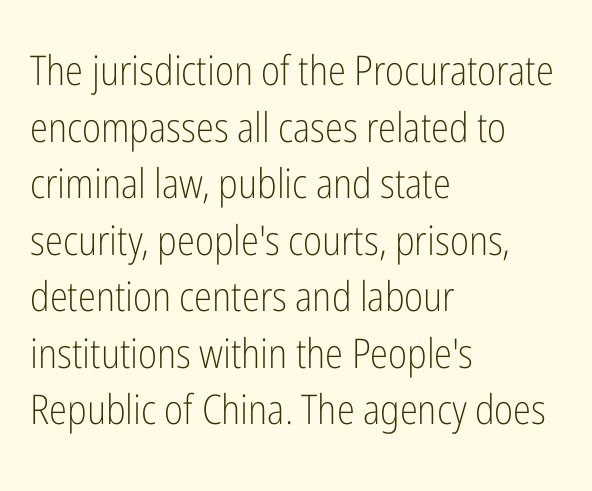
The foot of each line stays bare and open. The setting favours the left margin, as ordinary paragraphs usually do. Think of a printed novel: that variable character pitch is what you see here. This is roman type, the default non-slanted kind.
